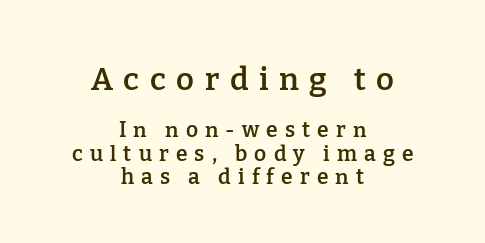
{"serif": "yes", "italic": "no", "bold": "semi", "weight": "semibold", "width": "normal", "stroke_contrast": "low", "x_height": "medium", "monospaced": "no", "underline": "no", "align": "center", "line_spacing": "tight", "line_spacing_ratio": 1.11, "letter_spacing": "wide", "letter_spacing_em": 0.34, "larger_block": "first", "size_ratio": 1.48, "glyph_px": 31}
